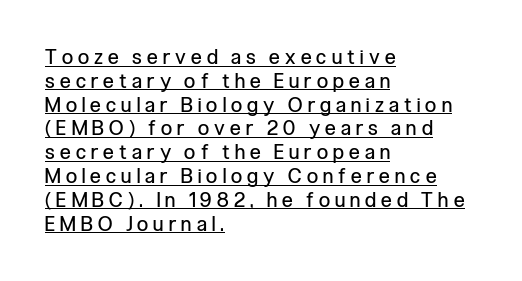
{"italic": "no", "bold": "no", "underline": "yes", "align": "left", "line_spacing_ratio": 1.19, "letter_spacing": "wide", "letter_spacing_em": 0.26, "glyph_px": 20}
